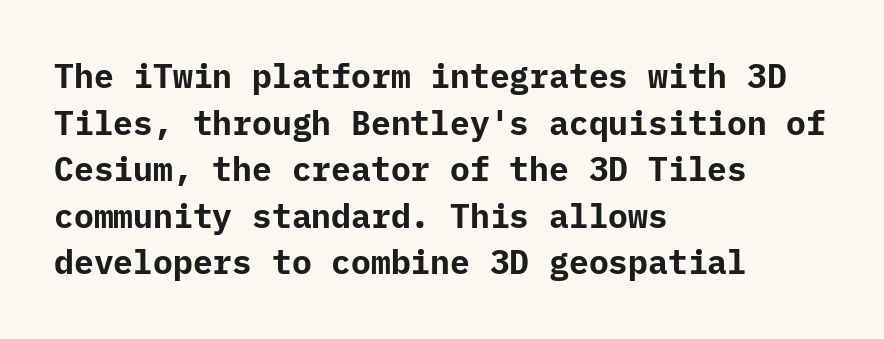
{"serif": "no", "italic": "no", "bold": "yes", "weight": "bold", "width": "normal", "stroke_contrast": "low", "x_height": "medium", "underline": "no", "align": "left", "line_spacing": "normal", "line_spacing_ratio": 1.41, "letter_spacing": "normal", "letter_spacing_em": 0.0, "glyph_px": 33}
